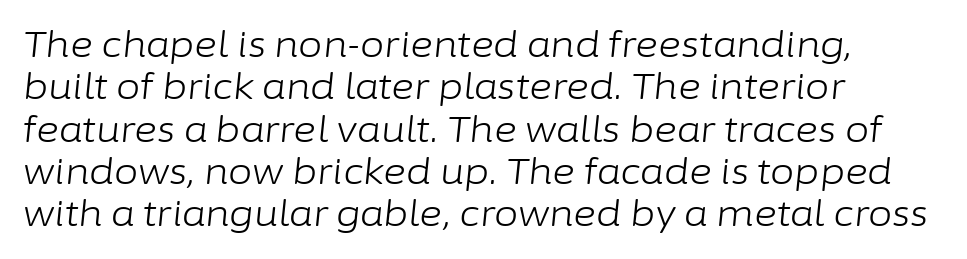
Q: Is the text bold? A: No.
Q: Is the text italic (slanted)? A: Yes, it leans right by about 6 degrees.
Q: Is the text underlined? A: No.
Q: How is the paragraph aligned? A: Left-aligned.
Q: Is the spacing between letters normal or unusually wide? A: Normal.
Q: Width (condensed, normal, or wide)? A: Normal.
Q: Stroke contrast? A: Low.
Q: x-height? A: Medium.
Q: Monospaced? A: No.
